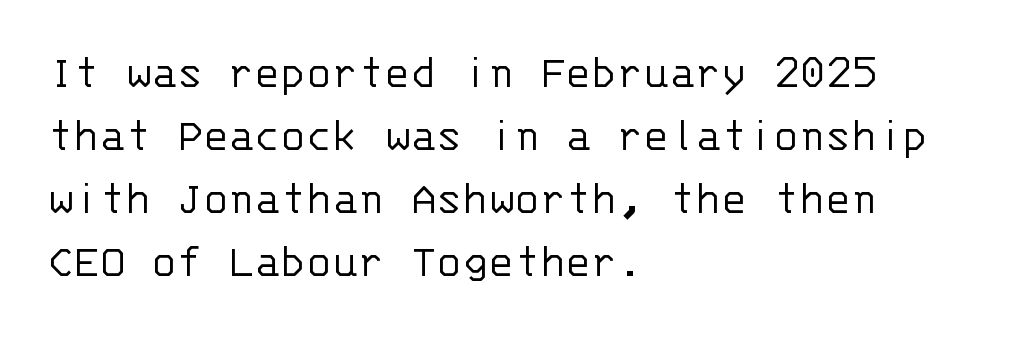
The image shows 48 px light sans-serif type, upright, monospaced; set left-aligned, normal line spacing (1.31x), normal letter spacing, not underlined; low stroke contrast and a large x-height.
